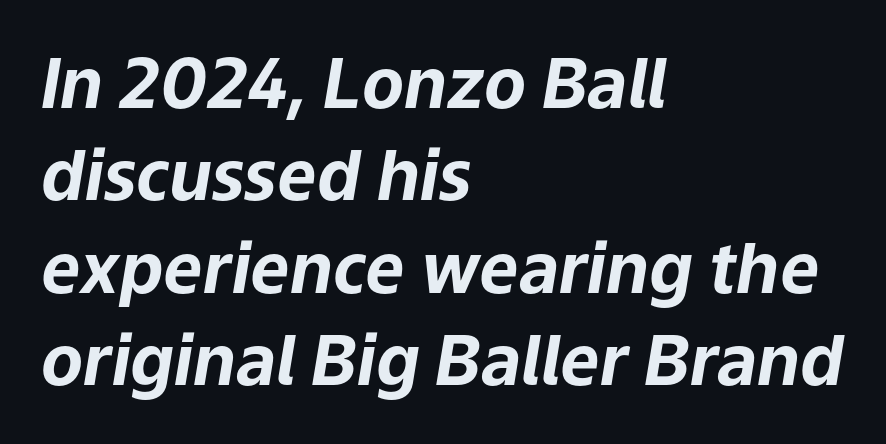
{"italic": "yes", "lean": "right", "slant_degrees": 9, "bold": "yes", "weight": "bold", "width": "normal", "stroke_contrast": "low", "x_height": "medium", "monospaced": "no", "underline": "no", "align": "left", "line_spacing": "normal", "line_spacing_ratio": 1.34, "letter_spacing": "normal", "letter_spacing_em": 0.0, "glyph_px": 69}
